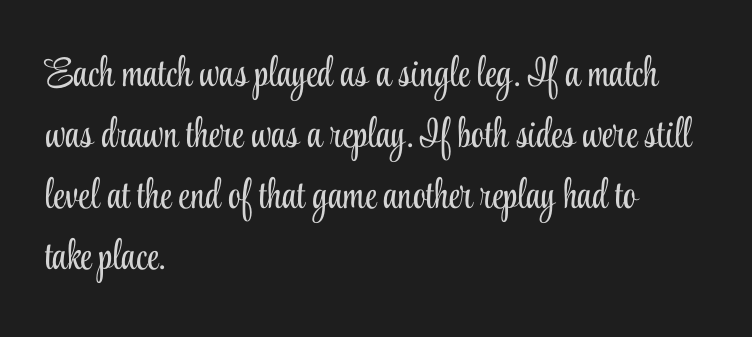
Q: Is the text bold? A: No.
Q: Is the text italic (slanted)? A: Yes.
Q: Is the typeface a serif or a sans-serif typeface? A: Serif.
Q: Is the text underlined? A: No.
Q: How is the paragraph aligned? A: Left-aligned.
Q: Is the spacing between letters normal or unusually wide? A: Normal.
Q: Is the spacing between lines tight, normal or loose? A: Normal.
Q: Width (condensed, normal, or wide)? A: Condensed.
Q: Stroke contrast? A: Low.
Q: x-height? A: Small.
Q: Monospaced? A: No.
